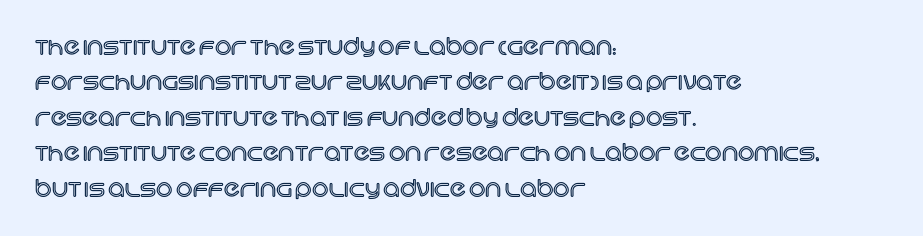
The image shows 23 px text type, upright; set left-aligned, normal line spacing (1.54x), normal letter spacing, not underlined.
